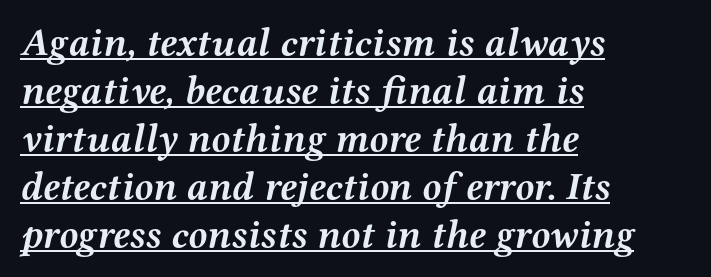
The image shows 39 px semibold, wide serif type, italic (leaning right); set left-aligned, line spacing 1.23x, normal letter spacing, underlined; medium stroke contrast and a medium x-height.
